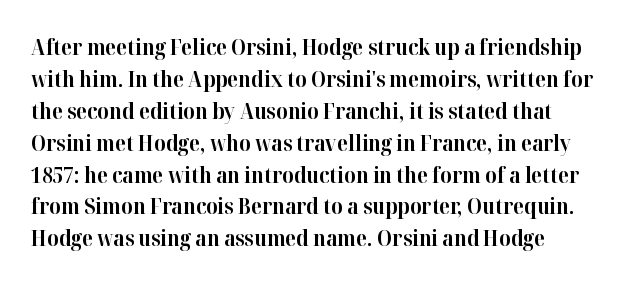
Decoration check: the copy has no underline. Is the type bold? Yes — the strokes are clearly thick and heavy. Tracking here is standard; glyphs follow each other at the usual distance. Notice how the stems are strictly vertical — no italics here. These lines sit exactly where default settings would place them.
